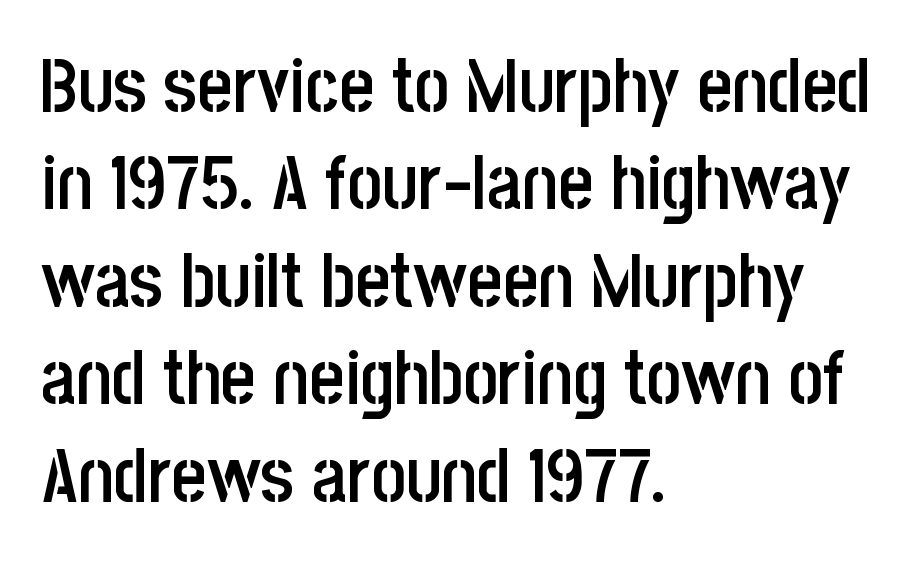
The image shows 75 px semibold, condensed sans-serif type, upright; set left-aligned, normal line spacing (1.3x), normal letter spacing, not underlined; low stroke contrast and a large x-height.
